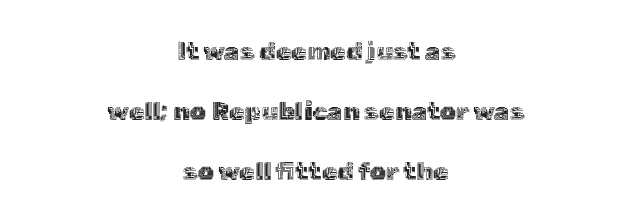
{"italic": "no", "underline": "no", "align": "center", "line_spacing": "loose", "line_spacing_ratio": 2.41, "letter_spacing": "normal", "letter_spacing_em": 0.0, "glyph_px": 25}
